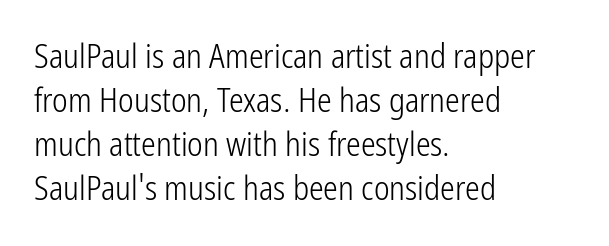
The image shows 33 px light, condensed sans-serif type, upright; set left-aligned, normal line spacing (1.33x), normal letter spacing, not underlined; low stroke contrast and a medium x-height.
